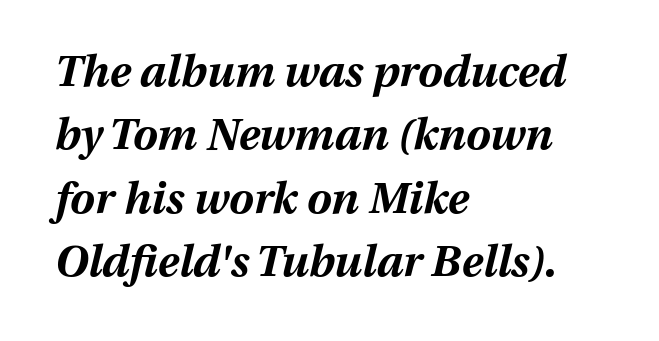
The image shows 44 px bold type, italic (leaning right); set left-aligned, normal line spacing (1.44x), normal letter spacing, not underlined; medium stroke contrast and a medium x-height.
